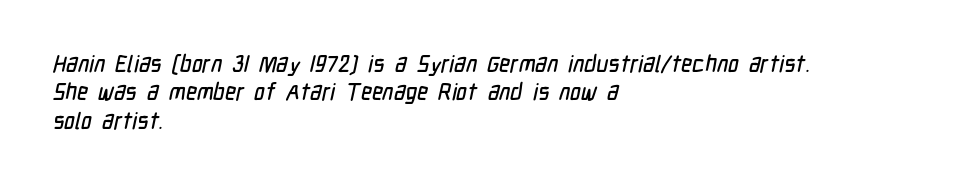
Just letters on the line, the space beneath them empty. Each line starts at the same left margin while the right side varies. These lines keep a tight, regular rhythm from letter to letter.
